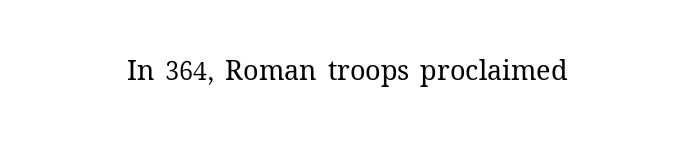
Q: Is the text bold? A: No.
Q: Is the text italic (slanted)? A: No, it is upright.
Q: Is the text underlined? A: No.
Q: Is the spacing between letters normal or unusually wide? A: Normal.
